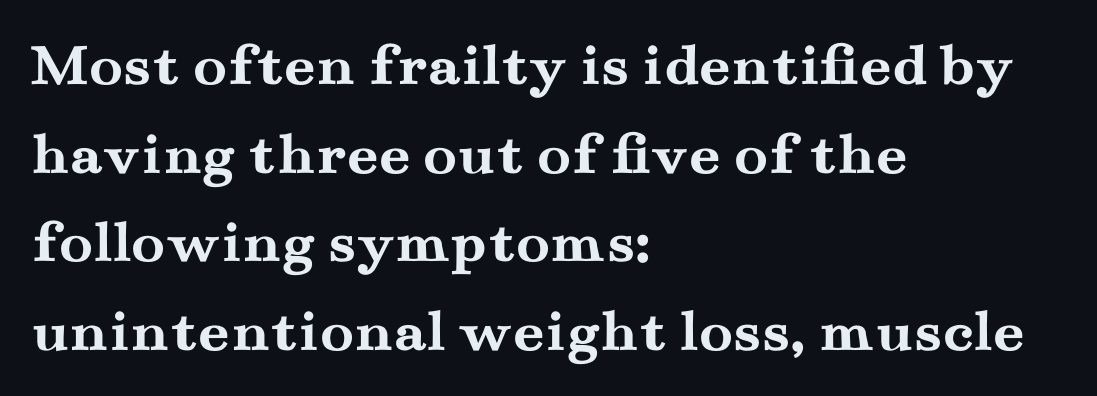
Q: Is the text bold? A: Yes.
Q: Is the text italic (slanted)? A: No, it is upright.
Q: Is the typeface a serif or a sans-serif typeface? A: Serif.
Q: Is the text underlined? A: No.
Q: How is the paragraph aligned? A: Left-aligned.
Q: Is the spacing between letters normal or unusually wide? A: Normal.
Q: Is the spacing between lines tight, normal or loose? A: Normal.
Q: Width (condensed, normal, or wide)? A: Wide.
Q: Stroke contrast? A: Medium.
Q: x-height? A: Small.
Q: Monospaced? A: No.
